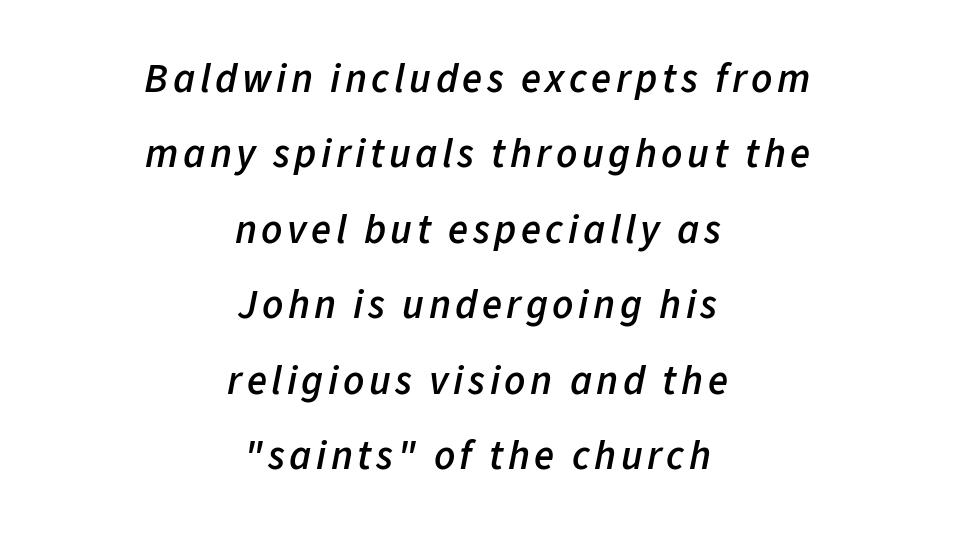
{"italic": "yes", "lean": "right", "slant_degrees": 11, "bold": "semi", "weight": "semibold", "width": "normal", "stroke_contrast": "low", "x_height": "medium", "monospaced": "no", "underline": "no", "align": "center", "line_spacing_ratio": 1.84, "glyph_px": 41}
